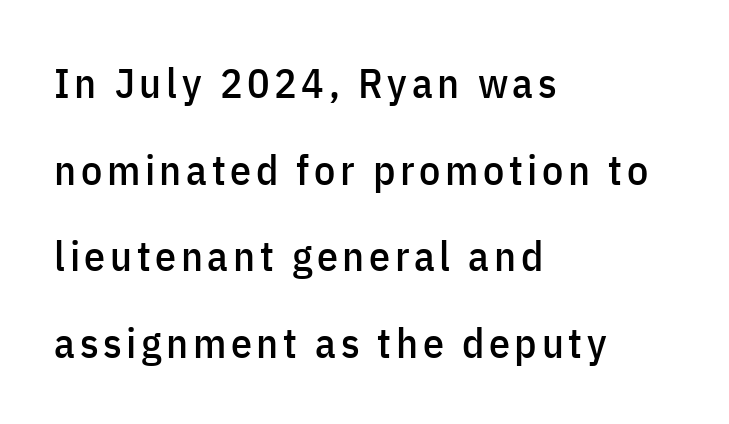
{"serif": "no", "italic": "no", "width": "condensed", "stroke_contrast": "low", "x_height": "medium", "monospaced": "no", "underline": "no", "align": "left", "line_spacing": "loose", "line_spacing_ratio": 2.06, "glyph_px": 42}
